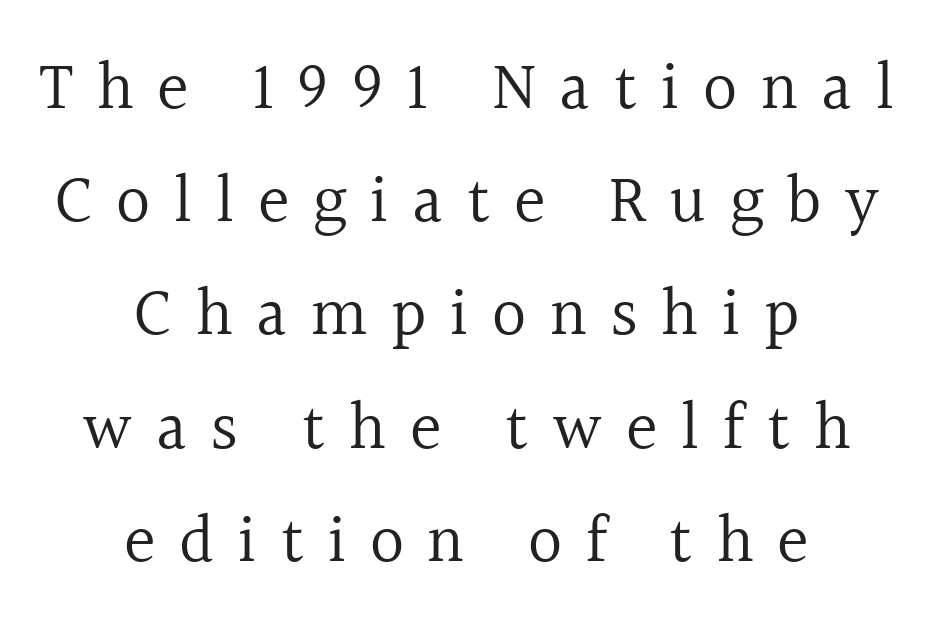
This is roman type, the default non-slanted kind. How are the letters spaced? Widely, with obvious added tracking. This sample is center-justified, so both line endings float freely. Students, observe: this is what conventionally led text looks like.
